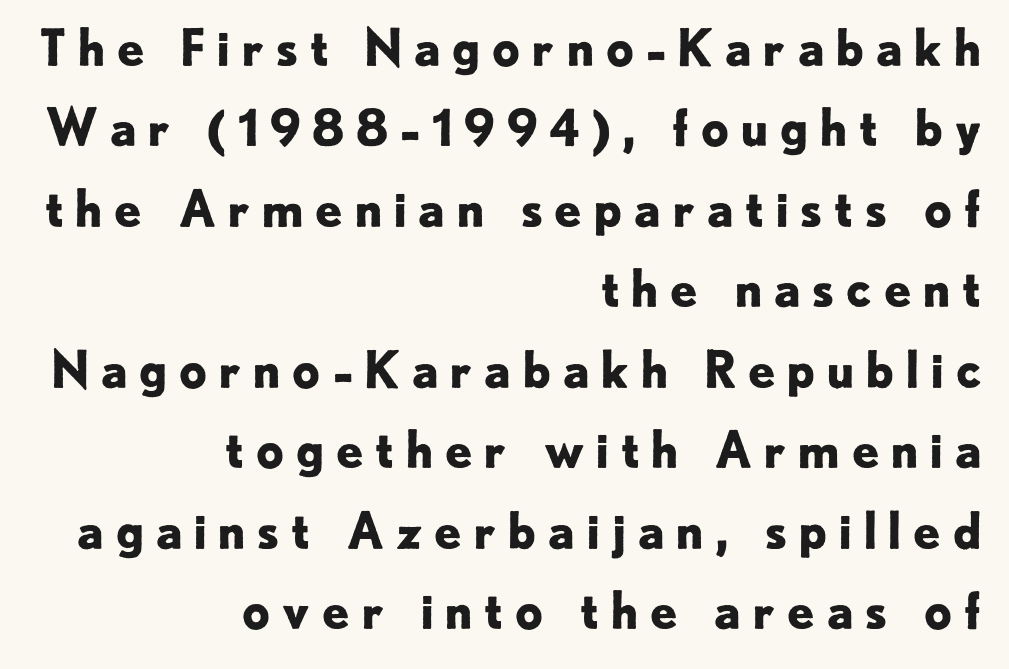
{"serif": "no", "italic": "no", "bold": "yes", "weight": "bold", "width": "normal", "stroke_contrast": "low", "x_height": "small", "monospaced": "no", "underline": "no", "align": "right", "line_spacing": "normal", "line_spacing_ratio": 1.61, "letter_spacing": "wide", "letter_spacing_em": 0.2, "glyph_px": 50}
